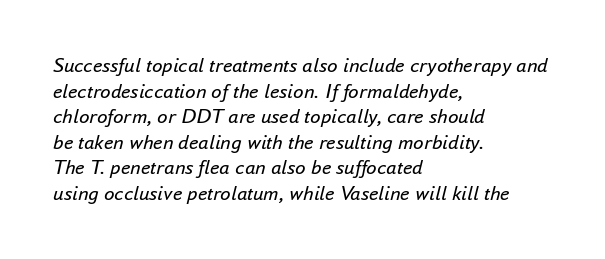
{"italic": "yes", "lean": "right", "slant_degrees": 16, "bold": "no", "underline": "no", "align": "left", "line_spacing_ratio": 1.22, "letter_spacing": "normal", "letter_spacing_em": 0.0, "glyph_px": 21}
